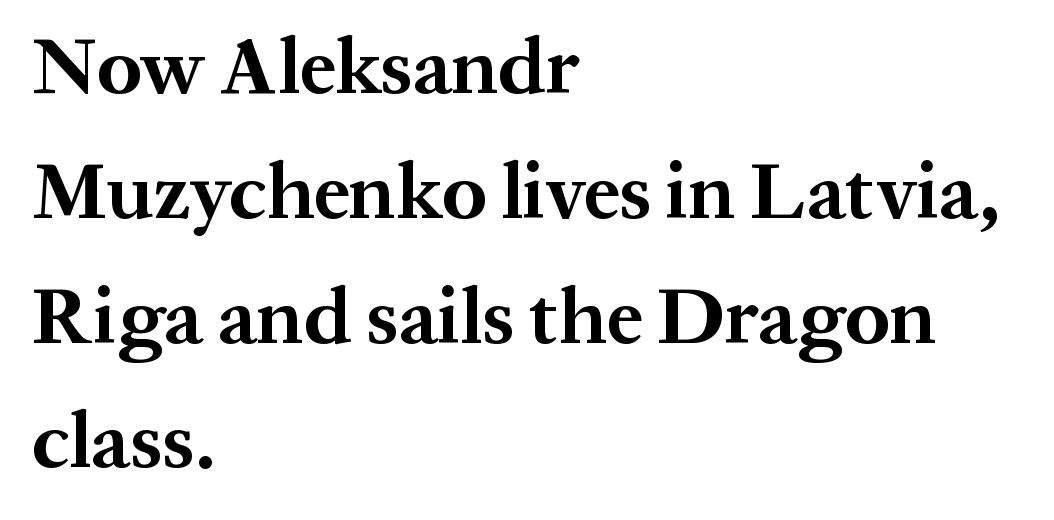
{"serif": "yes", "italic": "no", "bold": "yes", "weight": "bold", "width": "normal", "stroke_contrast": "medium", "x_height": "medium", "monospaced": "no", "underline": "no", "align": "left", "line_spacing": "normal", "line_spacing_ratio": 1.56, "letter_spacing": "normal", "letter_spacing_em": 0.0, "glyph_px": 80}
